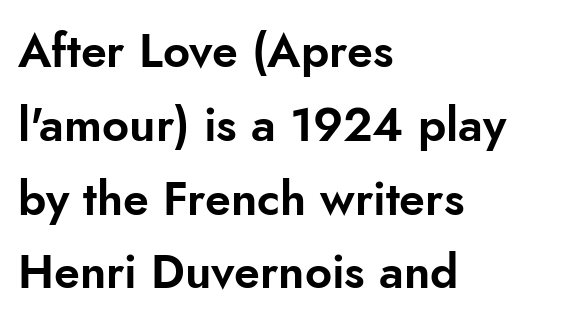
Q: Is the text italic (slanted)? A: No, it is upright.
Q: Is the typeface a serif or a sans-serif typeface? A: Sans-serif.
Q: Is the text underlined? A: No.
Q: How is the paragraph aligned? A: Left-aligned.
Q: Is the spacing between letters normal or unusually wide? A: Normal.
Q: Is the spacing between lines tight, normal or loose? A: Normal.
Q: Width (condensed, normal, or wide)? A: Normal.
Q: Stroke contrast? A: Low.
Q: x-height? A: Small.
Q: Monospaced? A: No.
